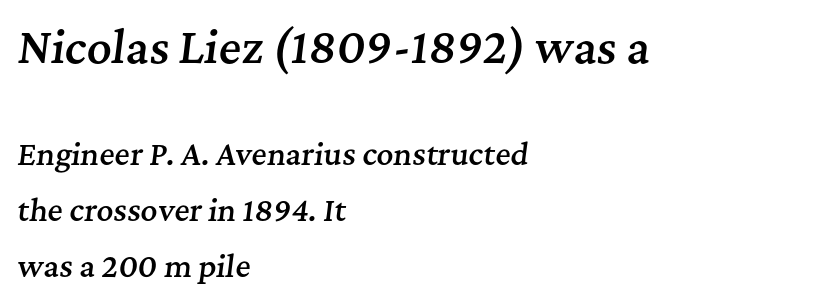
This rendering employs a face with finishing strokes, i.e., a serif. Caption: semibold face, moderately heavy strokes. A typesetter would call this zero additional tracking. The block sitting higher on the canvas is the one with enlarged characters. Tall strokes in this sample are angled rather than plumb.
